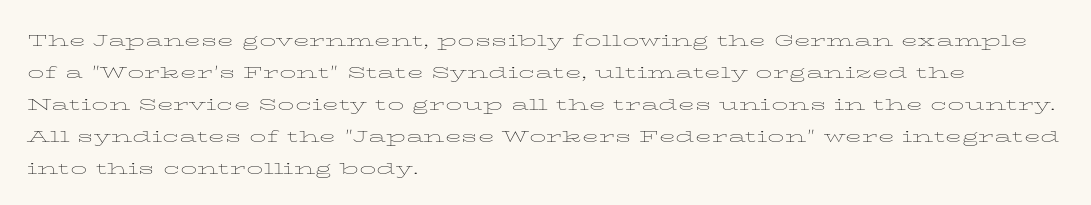
{"italic": "no", "bold": "no", "underline": "no", "align": "left", "line_spacing": "normal", "line_spacing_ratio": 1.45, "letter_spacing": "normal", "letter_spacing_em": 0.0, "glyph_px": 22}
